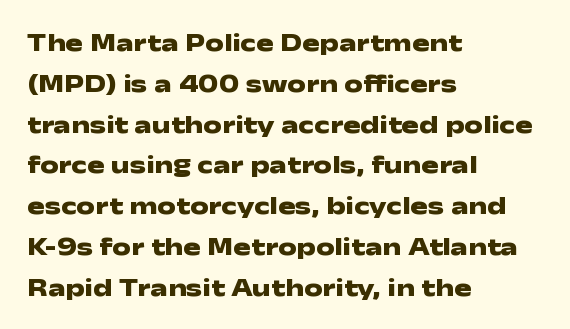
The image shows 26 px bold type, upright; set left-aligned, normal line spacing (1.57x), normal letter spacing, not underlined.
